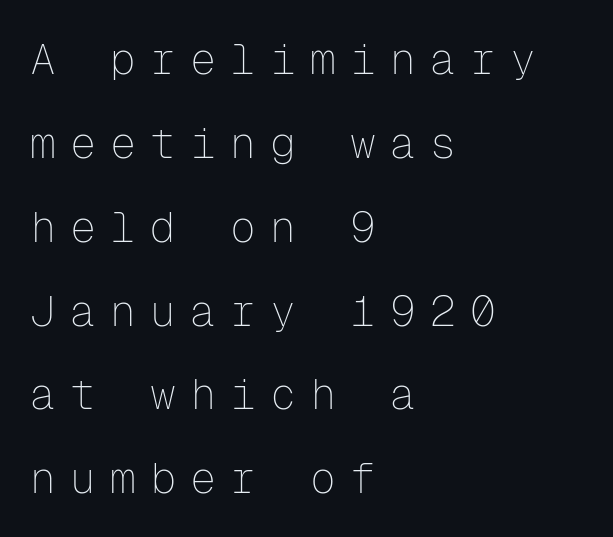
Vertical spacing — loose. Every character sits straight up, as roman type does. Horizontally, the lines are justified to the leading edge only. Glance below the letters and you will spot only blank space. Fixed-width glyphs throughout — classic coding-font behaviour.
